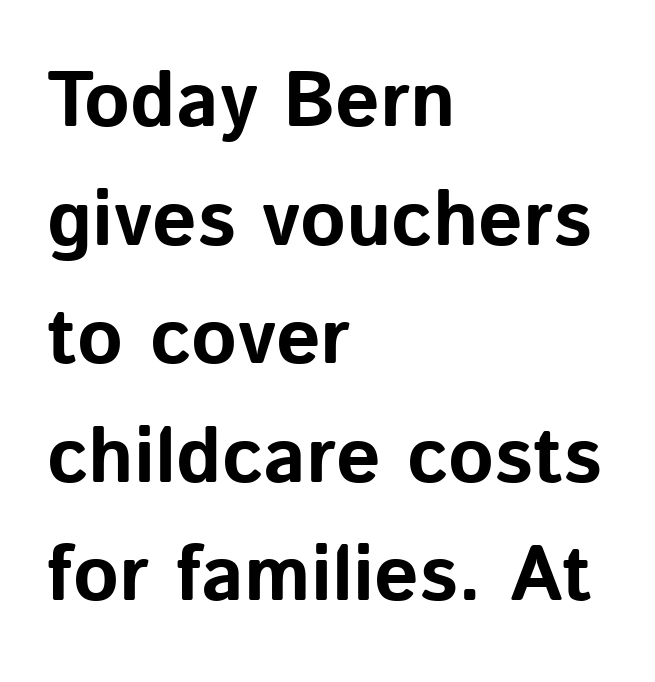
{"serif": "no", "italic": "no", "bold": "yes", "weight": "bold", "width": "normal", "stroke_contrast": "low", "x_height": "medium", "monospaced": "no", "underline": "no", "align": "left", "line_spacing": "normal", "line_spacing_ratio": 1.52, "letter_spacing": "normal", "letter_spacing_em": 0.0, "glyph_px": 78}
